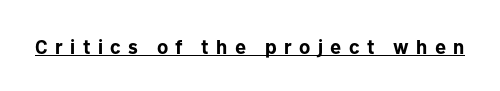
{"italic": "no", "bold": "yes", "underline": "yes", "letter_spacing": "wide", "letter_spacing_em": 0.37, "glyph_px": 20}
